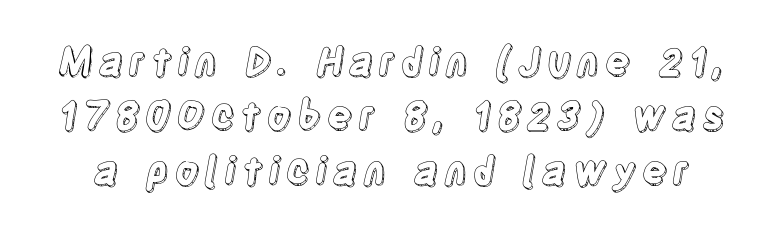
The image shows 38 px condensed type; set normal line spacing (1.43x), not underlined; a large x-height.
